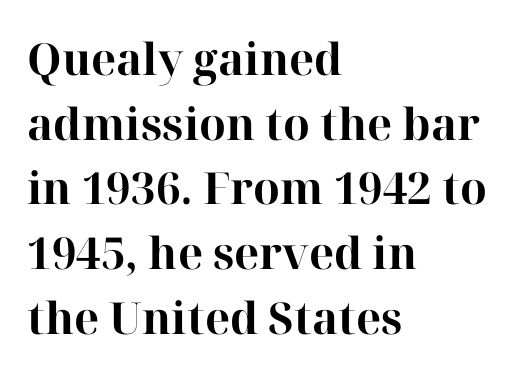
The rendering shows small feet on the letterforms — a serif design. These words are printed bold, with thick strokes throughout. A typesetter would call this zero additional tracking. Upright lettering throughout.
